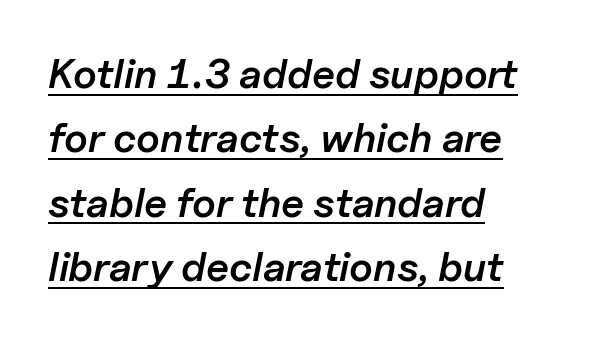
{"italic": "yes", "lean": "right", "slant_degrees": 11, "bold": "semi", "weight": "semibold", "width": "normal", "stroke_contrast": "low", "x_height": "medium", "monospaced": "no", "underline": "yes", "align": "left", "line_spacing": "normal", "line_spacing_ratio": 1.57, "letter_spacing": "normal", "letter_spacing_em": 0.0, "glyph_px": 41}
